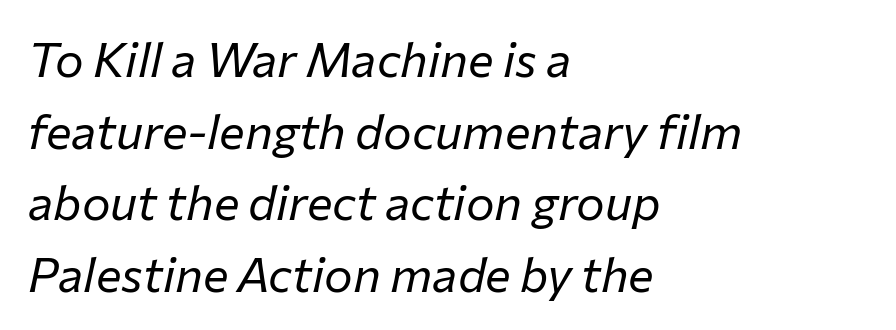
This sample uses plain, unmodified letter spacing. Letters rest on an invisible, unmarked baseline. The lines in this sample share a left origin and differ only in where they stop. Baseline-to-baseline distance is the conventional proportion of letter height. Spacing verdict: proportional, widths tailored to each character.
